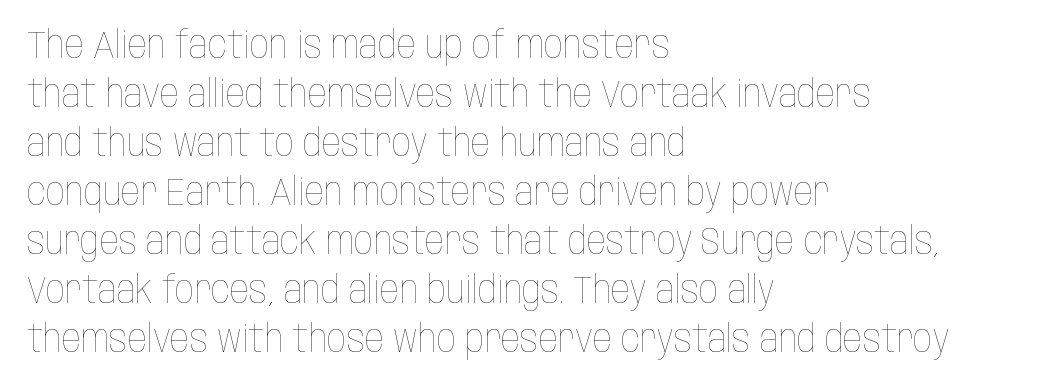
{"italic": "no", "bold": "no", "weight": "thin", "width": "condensed", "stroke_contrast": "low", "x_height": "large", "monospaced": "no", "underline": "no", "align": "left", "line_spacing": "normal", "line_spacing_ratio": 1.29, "letter_spacing": "normal", "letter_spacing_em": 0.0, "glyph_px": 38}
